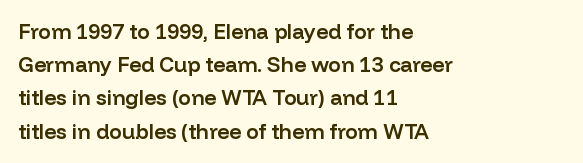
Q: Is the text bold? A: Semi-bold.
Q: Is the text italic (slanted)? A: No, it is upright.
Q: Is the text underlined? A: No.
Q: How is the paragraph aligned? A: Left-aligned.
Q: Is the spacing between letters normal or unusually wide? A: Normal.
Q: Is the spacing between lines tight, normal or loose? A: Normal.
